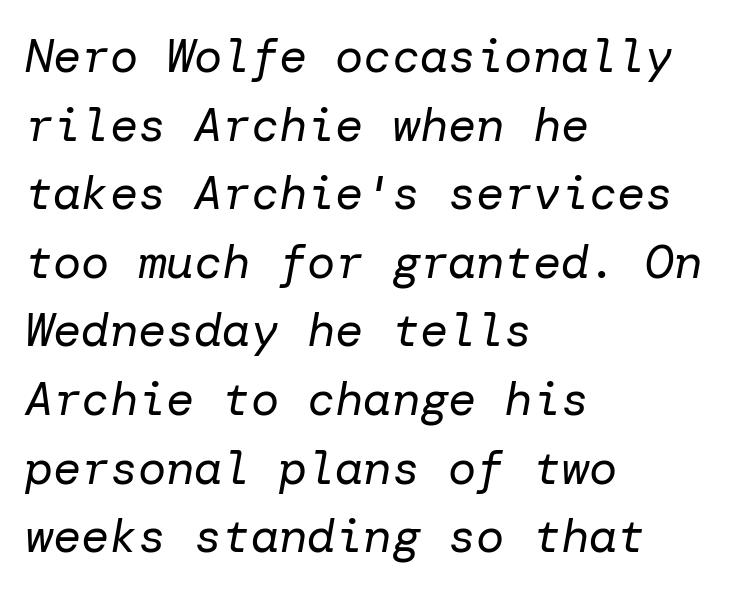
The image shows 47 px regular-weight type, italic (leaning right); set left-aligned, normal line spacing (1.46x), normal letter spacing, not underlined; low stroke contrast and a medium x-height.
